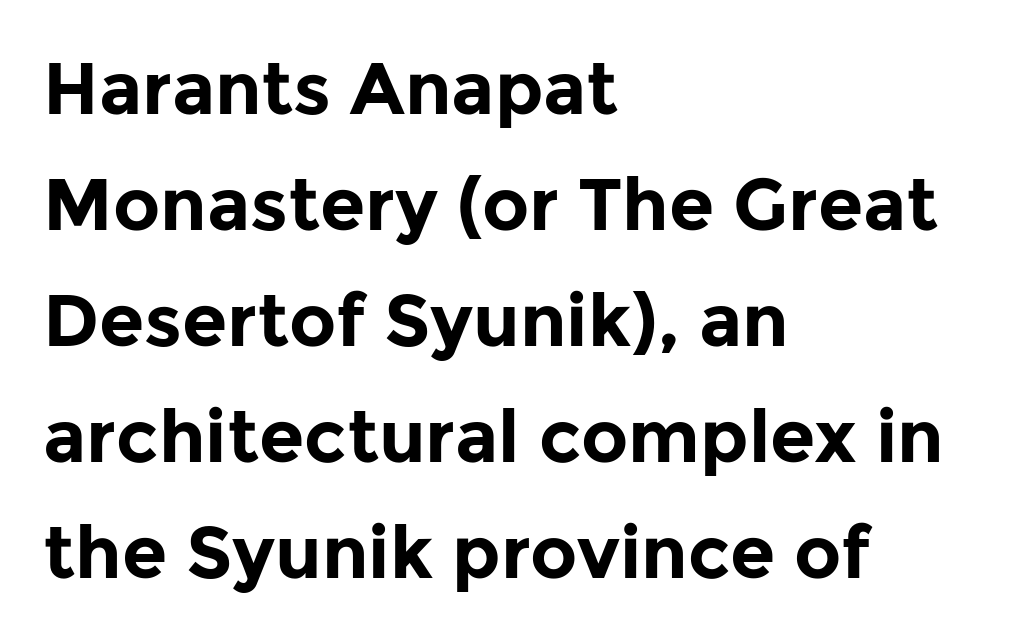
{"serif": "no", "italic": "no", "bold": "yes", "weight": "bold", "width": "normal", "stroke_contrast": "low", "x_height": "medium", "monospaced": "no", "underline": "no", "align": "left", "line_spacing": "normal", "line_spacing_ratio": 1.59, "letter_spacing": "normal", "letter_spacing_em": 0.0, "glyph_px": 73}
